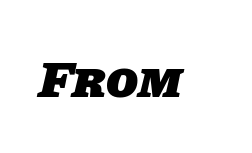
The image shows 52 px heavy type; set normal letter spacing, not underlined; low stroke contrast and a large x-height.
